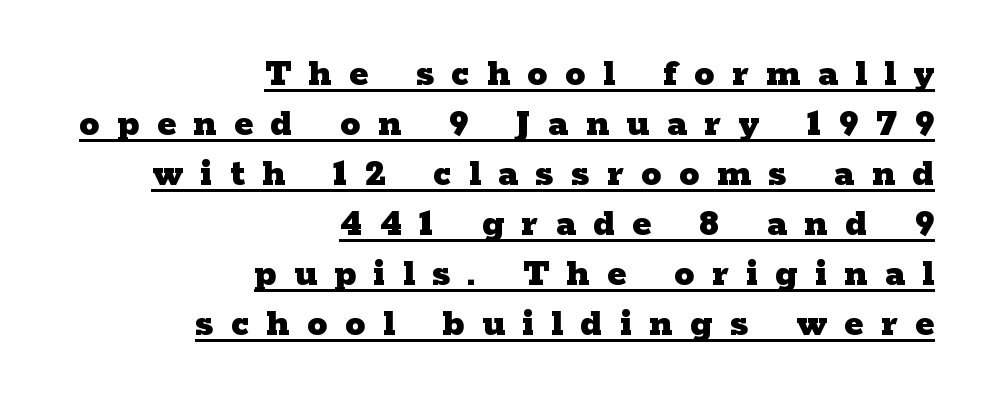
Q: Is the text bold? A: Yes.
Q: Is the text italic (slanted)? A: No, it is upright.
Q: Is the typeface a serif or a sans-serif typeface? A: Serif.
Q: Is the text underlined? A: Yes.
Q: How is the paragraph aligned? A: Right-aligned.
Q: Is the spacing between letters normal or unusually wide? A: Unusually wide.
Q: Is the spacing between lines tight, normal or loose? A: Normal.
Q: Width (condensed, normal, or wide)? A: Wide.
Q: Stroke contrast? A: Low.
Q: x-height? A: Medium.
Q: Monospaced? A: No.
